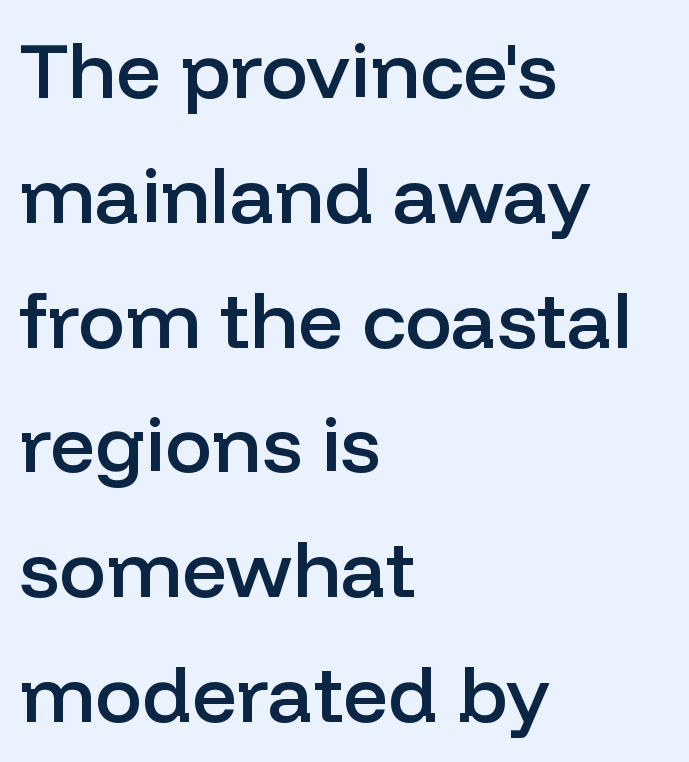
{"serif": "no", "italic": "no", "bold": "semi", "weight": "semibold", "width": "normal", "stroke_contrast": "low", "x_height": "medium", "monospaced": "no", "underline": "no", "align": "left", "line_spacing": "normal", "line_spacing_ratio": 1.58, "letter_spacing": "normal", "letter_spacing_em": 0.0, "glyph_px": 79}
